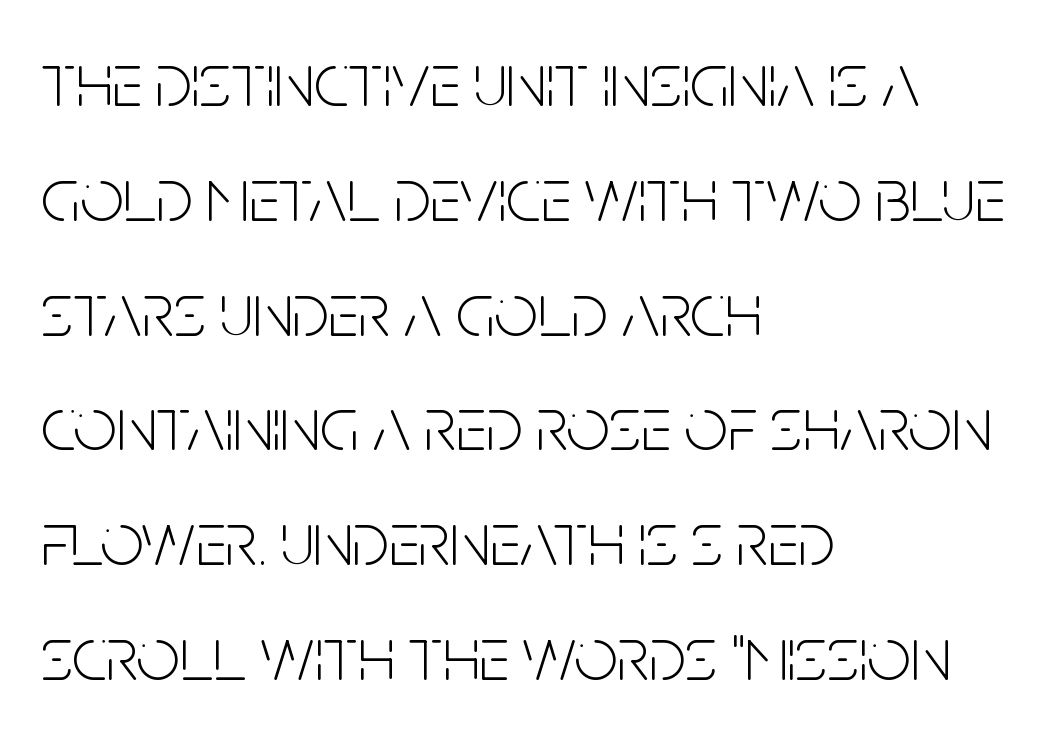
The image shows 76 px light, condensed sans-serif type, upright; set left-aligned, normal line spacing (1.51x), normal letter spacing, not underlined; low stroke contrast and a large x-height.
